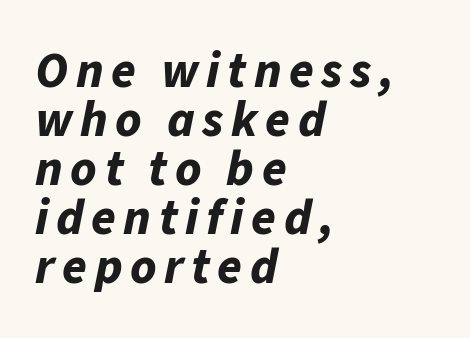
Character widths vary here, with narrow letters taking less room than wide ones. Quick note: underline off. Each glyph is drawn with heavy, bold strokes. An italicized treatment has been applied to the whole sample. Students, observe: this is what under-led, compact text looks like.
